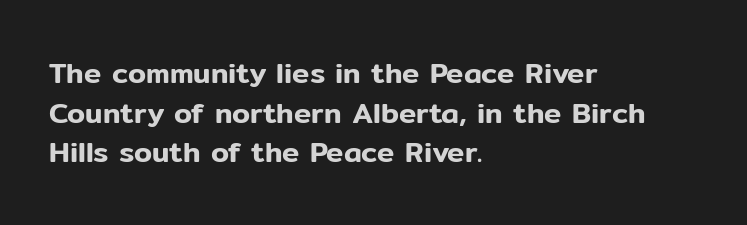
The image shows 29 px sans-serif type, upright; set left-aligned, normal line spacing (1.37x), normal letter spacing, not underlined; low stroke contrast and a medium x-height.
